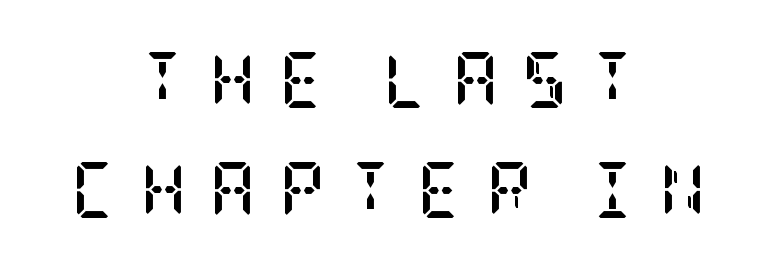
The tracking reads as deliberately expanded to a designer's eye. Centered paragraph, ragged on both sides. Each glyph is drawn with heavy, bold strokes. Do the letters lean? They stand straight.
